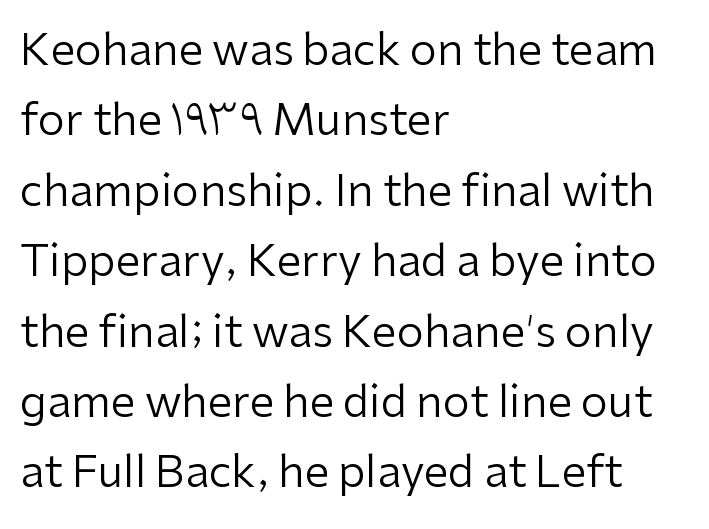
Q: Is the text bold? A: No.
Q: Is the text italic (slanted)? A: No, it is upright.
Q: Is the typeface a serif or a sans-serif typeface? A: Sans-serif.
Q: Is the text underlined? A: No.
Q: How is the paragraph aligned? A: Left-aligned.
Q: Is the spacing between letters normal or unusually wide? A: Normal.
Q: Is the spacing between lines tight, normal or loose? A: Normal.
Q: Width (condensed, normal, or wide)? A: Normal.
Q: Stroke contrast? A: Low.
Q: x-height? A: Medium.
Q: Monospaced? A: No.
